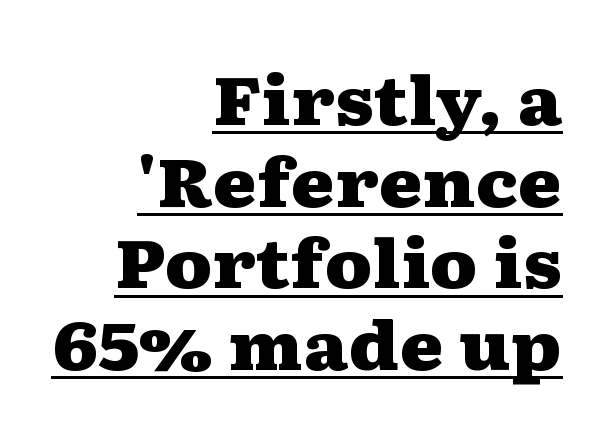
The image shows 67 px heavy, wide serif type, upright; set right-aligned, line spacing 1.22x, normal letter spacing, underlined; medium stroke contrast and a medium x-height.
